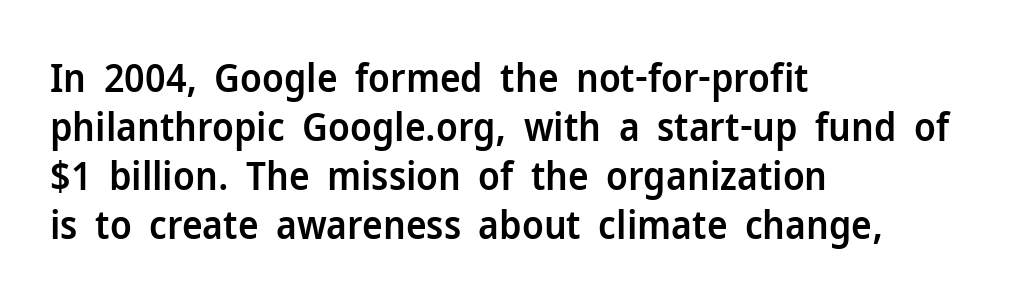
Q: Is the text bold? A: Semi-bold.
Q: Is the text italic (slanted)? A: No, it is upright.
Q: Is the typeface a serif or a sans-serif typeface? A: Sans-serif.
Q: Is the text underlined? A: No.
Q: How is the paragraph aligned? A: Left-aligned.
Q: Is the spacing between letters normal or unusually wide? A: Normal.
Q: Is the spacing between lines tight, normal or loose? A: Normal.
Q: Width (condensed, normal, or wide)? A: Normal.
Q: Stroke contrast? A: Low.
Q: x-height? A: Medium.
Q: Monospaced? A: No.
